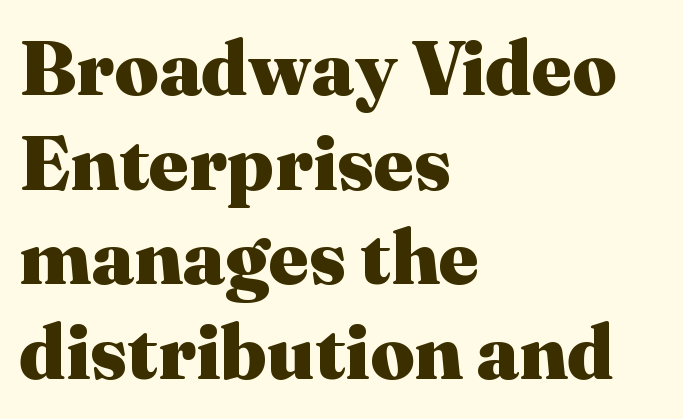
{"serif": "yes", "italic": "no", "bold": "yes", "weight": "heavy", "width": "normal", "stroke_contrast": "medium", "x_height": "medium", "monospaced": "no", "underline": "no", "align": "left", "line_spacing_ratio": 1.23, "letter_spacing": "normal", "letter_spacing_em": 0.0, "glyph_px": 77}
